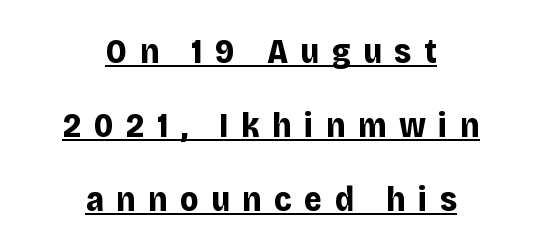
Q: Is the text bold? A: Yes.
Q: Is the text italic (slanted)? A: No, it is upright.
Q: Is the typeface a serif or a sans-serif typeface? A: Sans-serif.
Q: Is the text underlined? A: Yes.
Q: How is the paragraph aligned? A: Centered.
Q: Is the spacing between letters normal or unusually wide? A: Unusually wide.
Q: Is the spacing between lines tight, normal or loose? A: Loose.
Q: Width (condensed, normal, or wide)? A: Normal.
Q: Stroke contrast? A: Low.
Q: x-height? A: Large.
Q: Monospaced? A: No.
